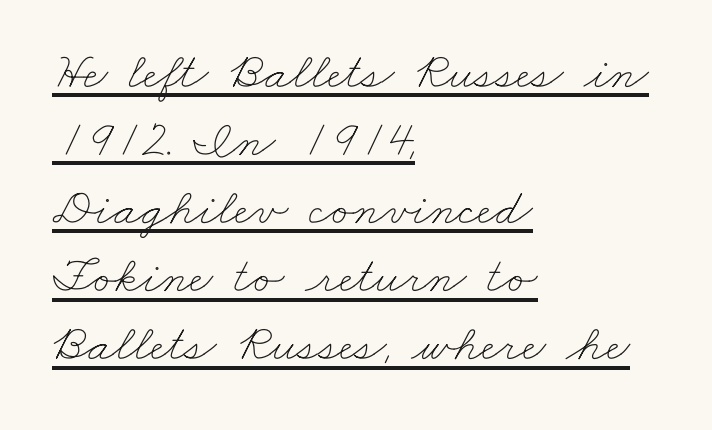
{"bold": "no", "weight": "thin", "width": "wide", "stroke_contrast": "low", "x_height": "small", "monospaced": "no", "underline": "yes", "align": "left", "line_spacing": "normal", "line_spacing_ratio": 1.31, "letter_spacing": "normal", "letter_spacing_em": 0.0, "glyph_px": 52}
